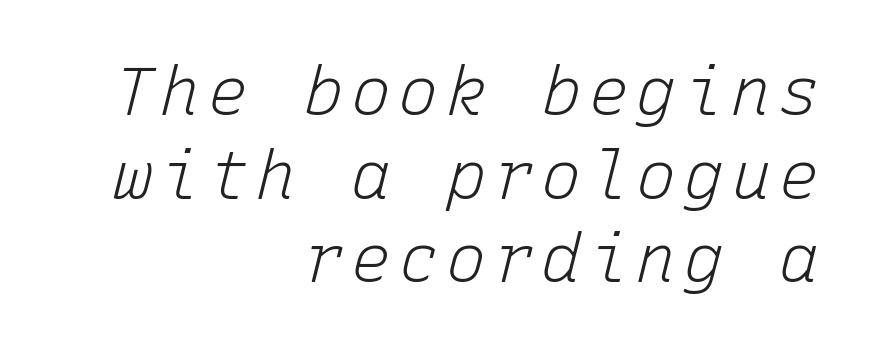
Q: Is the text bold? A: No.
Q: Is the text italic (slanted)? A: Yes, it leans right by about 15 degrees.
Q: Is the text underlined? A: No.
Q: How is the paragraph aligned? A: Right-aligned.
Q: Is the spacing between lines tight, normal or loose? A: Normal.
Q: Width (condensed, normal, or wide)? A: Normal.
Q: Stroke contrast? A: Low.
Q: x-height? A: Medium.
Q: Monospaced? A: Yes.
